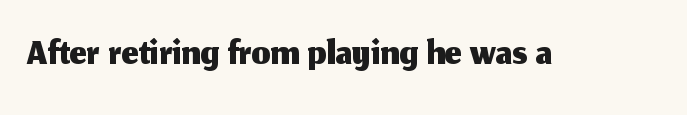
{"serif": "no", "italic": "no", "width": "normal", "stroke_contrast": "medium", "x_height": "medium", "monospaced": "no", "underline": "no", "letter_spacing": "normal", "letter_spacing_em": 0.0, "glyph_px": 60}
